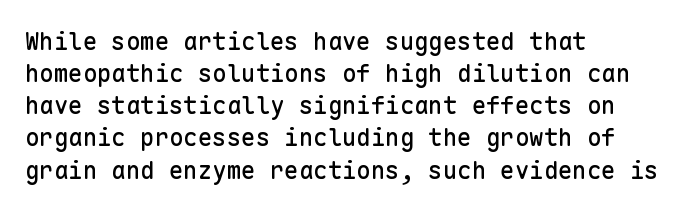
{"italic": "no", "underline": "no", "align": "left", "line_spacing": "normal", "line_spacing_ratio": 1.34, "letter_spacing": "normal", "letter_spacing_em": 0.0, "glyph_px": 24}
